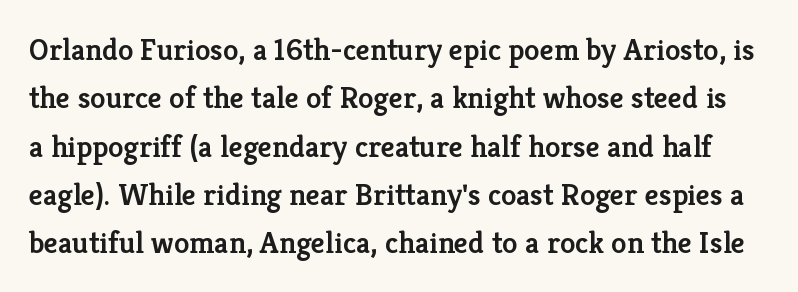
The image shows 31 px semibold serif type, upright; set normal line spacing (1.56x), normal letter spacing, not underlined; low stroke contrast and a medium x-height.
